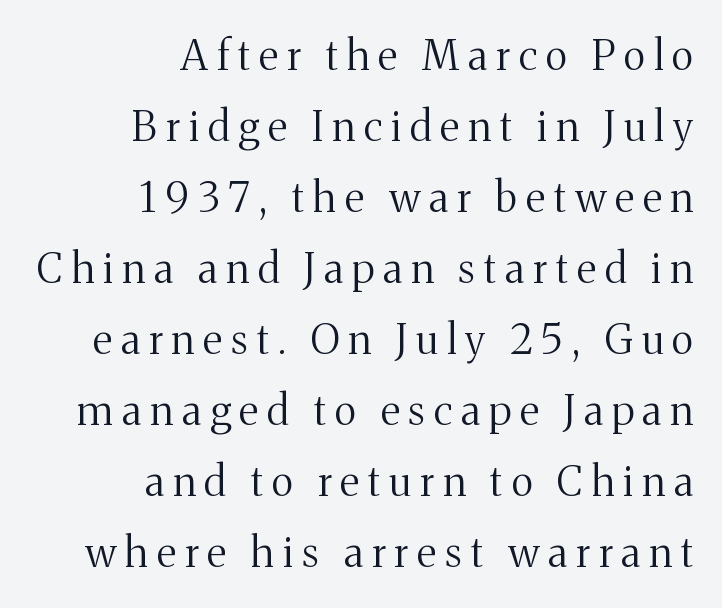
{"serif": "yes", "italic": "no", "bold": "no", "weight": "regular", "width": "normal", "stroke_contrast": "medium", "x_height": "medium", "monospaced": "no", "underline": "no", "align": "right", "line_spacing_ratio": 1.73, "letter_spacing": "wide", "letter_spacing_em": 0.22, "glyph_px": 41}
